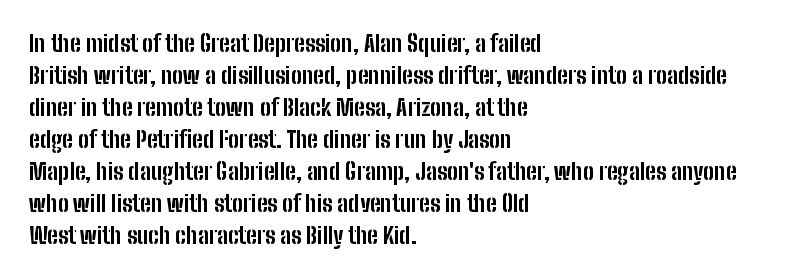
The image shows 23 px bold type, upright; set left-aligned, normal line spacing (1.39x), normal letter spacing, not underlined.
